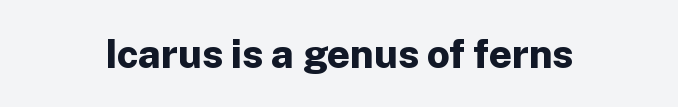
The type is set solid horizontally, with unmodified tracking. Descenders are the only things crossing below the line. Every letter is thick-stroked: bold, no question. Each letter keeps its own natural width here, so spacing adapts to shape.
